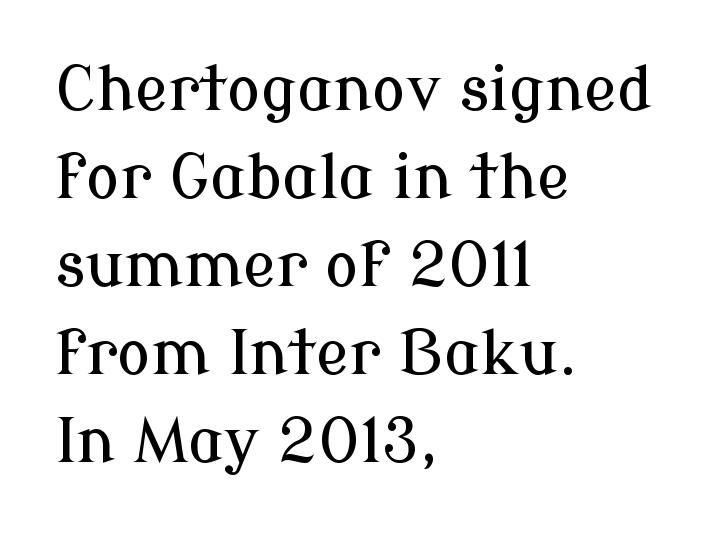
Q: Is the text italic (slanted)? A: No, it is upright.
Q: Is the typeface a serif or a sans-serif typeface? A: Serif.
Q: Is the text underlined? A: No.
Q: How is the paragraph aligned? A: Left-aligned.
Q: Is the spacing between letters normal or unusually wide? A: Normal.
Q: Is the spacing between lines tight, normal or loose? A: Normal.
Q: Width (condensed, normal, or wide)? A: Normal.
Q: Stroke contrast? A: Low.
Q: x-height? A: Medium.
Q: Monospaced? A: No.
